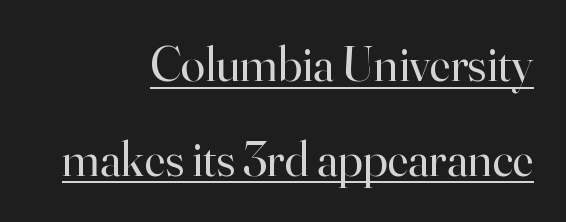
Leftover space on each line is placed entirely before the opening word. You could call the tracking neutral — neither tight nor loose. Every character sits straight up, as roman type does. The face used here is seriffed, in the tradition of book romans. Note the varied advance widths — an 'i' is clearly narrower than an 'm'.
